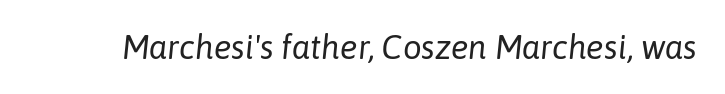
The image shows 33 px regular-weight type, italic (leaning right); set normal letter spacing, not underlined; low stroke contrast and a medium x-height.
